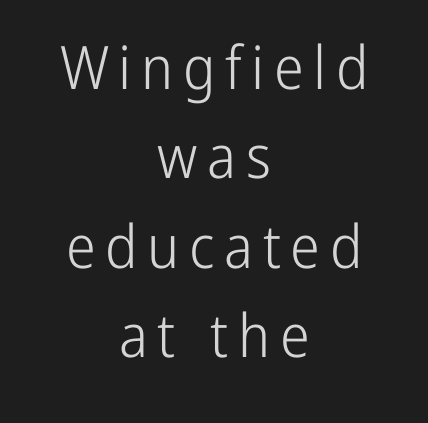
The image shows 60 px light, condensed sans-serif type, upright; set centered, normal line spacing (1.49x), not underlined; low stroke contrast and a medium x-height.
